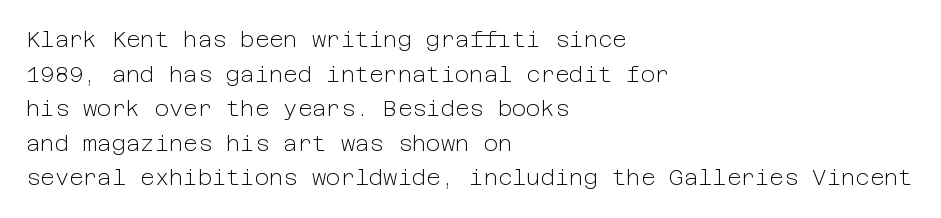
Q: Is the text bold? A: No.
Q: Is the text italic (slanted)? A: No, it is upright.
Q: Is the text underlined? A: No.
Q: How is the paragraph aligned? A: Left-aligned.
Q: Is the spacing between letters normal or unusually wide? A: Normal.
Q: Is the spacing between lines tight, normal or loose? A: Normal.
